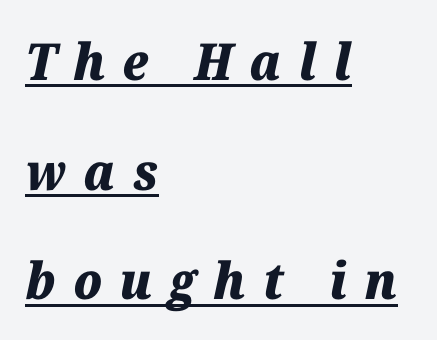
Every word sits above its own underline. Typeset ragged right — the left edge is the straight one. Words appear elongated and porous because spacing is wide. Here the designer chose a conventional face with non-uniform glyph widths.
